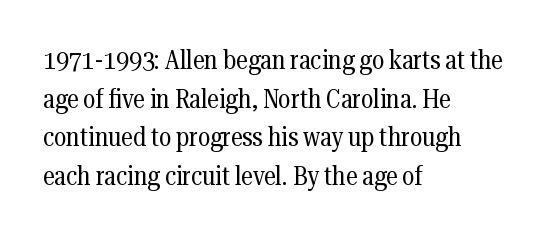
The image shows 27 px text type, upright; set left-aligned, normal line spacing (1.43x), normal letter spacing, not underlined.
